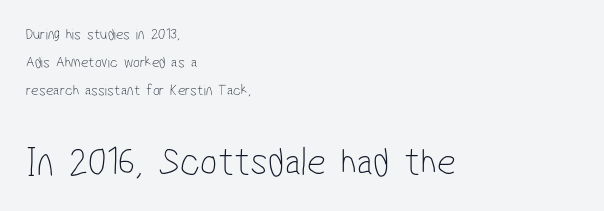
The image shows 41 px thin, condensed sans-serif type; set left-aligned, line spacing 1.74x, normal letter spacing, not underlined; the second (bottom) block is 2.56x larger; low stroke contrast and a medium x-height.
